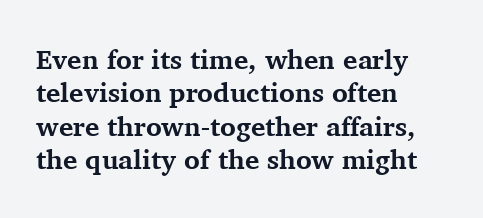
There is no visible air inserted between adjacent glyphs. Compared with a centered layout, this one pins lines to the left instead. The strokes are fattened all the way to bold. A typesetter would mark this as roman, not italic. The words here are not underlined.
